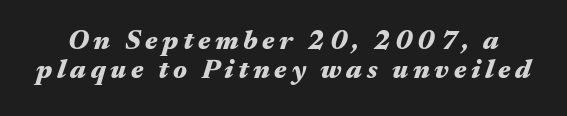
The face used here has the dense, thick strokes of a bold. Is there much room between lines? No — they nearly touch. Compared with ordinary roman type, these characters are visibly tilted. Glance below the letters and you will spot only blank space.
